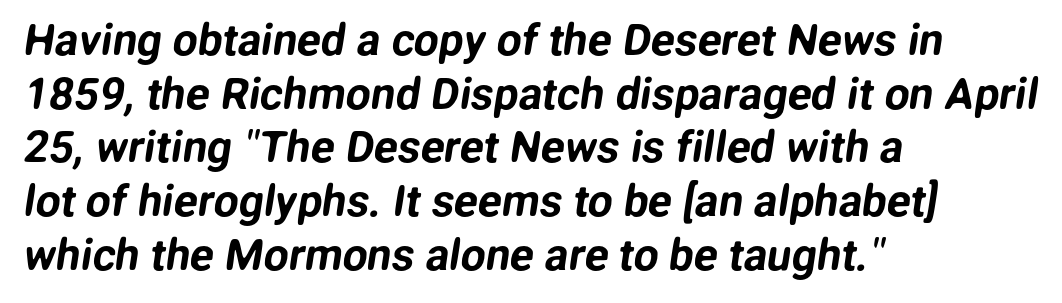
The image shows 44 px sans-serif type; set left-aligned, line spacing 1.22x, normal letter spacing, not underlined; low stroke contrast and a medium x-height.
